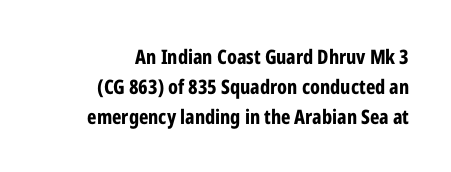
{"italic": "no", "bold": "yes", "underline": "no", "align": "right", "line_spacing": "normal", "line_spacing_ratio": 1.49, "letter_spacing": "normal", "letter_spacing_em": 0.0, "glyph_px": 20}
